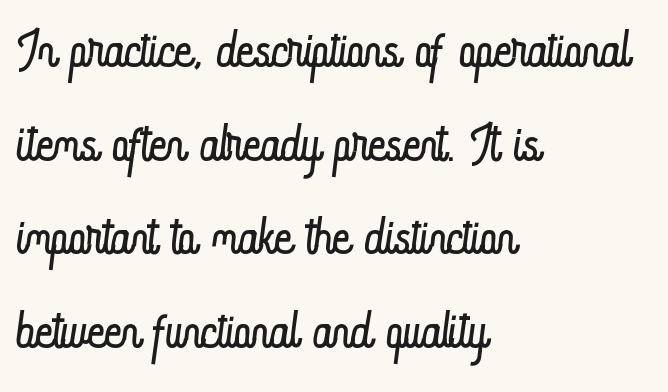
The image shows 75 px light, condensed type; set left-aligned, normal line spacing (1.25x), normal letter spacing, not underlined; low stroke contrast and a small x-height.
